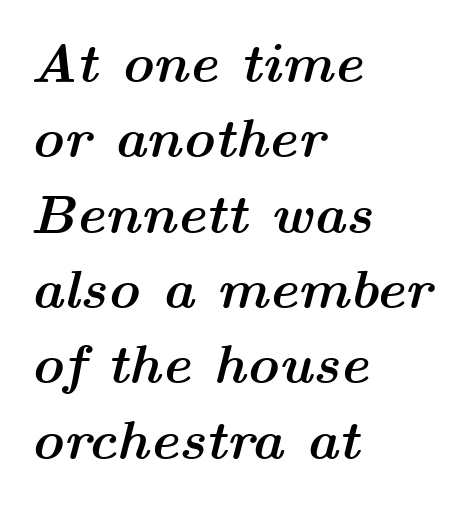
{"italic": "yes", "lean": "right", "slant_degrees": 14, "bold": "yes", "weight": "semibold", "width": "wide", "stroke_contrast": "medium", "x_height": "medium", "monospaced": "no", "underline": "no", "align": "left", "line_spacing": "normal", "line_spacing_ratio": 1.37, "letter_spacing": "normal", "letter_spacing_em": 0.0, "glyph_px": 55}
